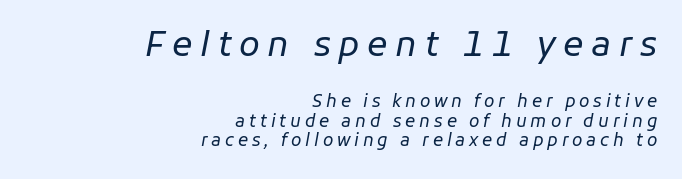
The image shows 34 px regular-weight type, italic (leaning right); set right-aligned, tight line spacing (1.15x), unusually wide letter spacing (+0.23 em), not underlined; the first (top) block is 2.0x larger; low stroke contrast and a medium x-height.
